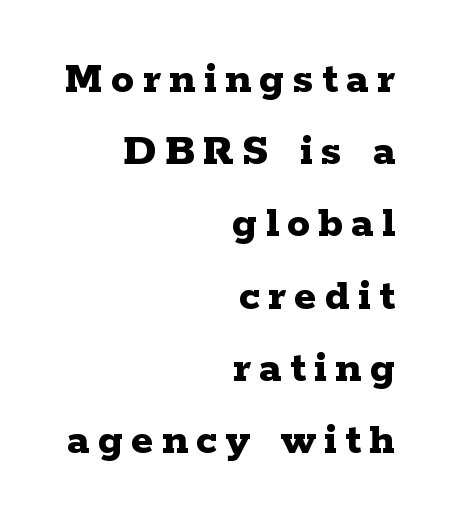
{"serif": "yes", "italic": "no", "bold": "yes", "weight": "bold", "width": "wide", "stroke_contrast": "low", "x_height": "medium", "monospaced": "no", "underline": "no", "align": "right", "line_spacing": "normal", "line_spacing_ratio": 1.57, "glyph_px": 46}
